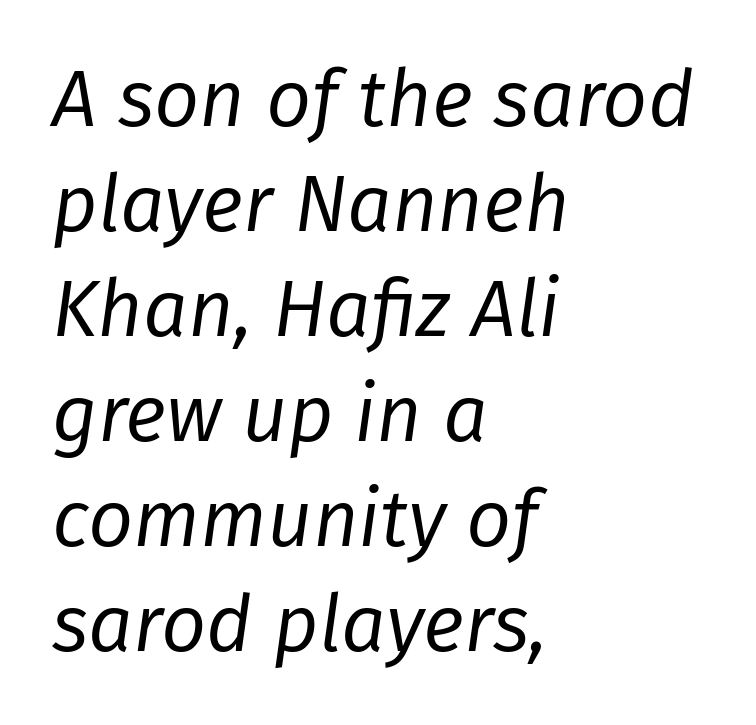
Q: Is the text bold? A: No.
Q: Is the text italic (slanted)? A: Yes, it leans right by about 8 degrees.
Q: Is the text underlined? A: No.
Q: How is the paragraph aligned? A: Left-aligned.
Q: Is the spacing between letters normal or unusually wide? A: Normal.
Q: Is the spacing between lines tight, normal or loose? A: Normal.
Q: Width (condensed, normal, or wide)? A: Normal.
Q: Stroke contrast? A: Low.
Q: x-height? A: Medium.
Q: Monospaced? A: No.
